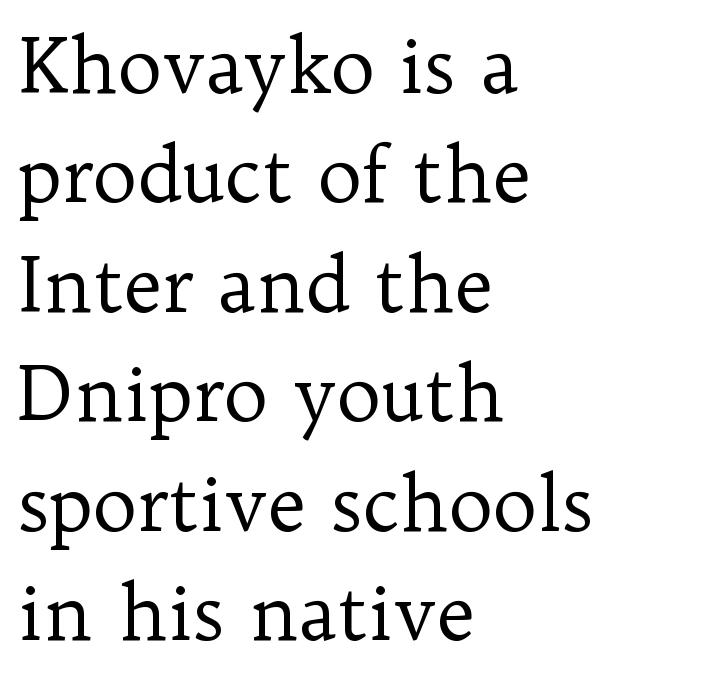
Q: Is the text bold? A: No.
Q: Is the text italic (slanted)? A: No, it is upright.
Q: Is the typeface a serif or a sans-serif typeface? A: Serif.
Q: Is the text underlined? A: No.
Q: How is the paragraph aligned? A: Left-aligned.
Q: Is the spacing between letters normal or unusually wide? A: Normal.
Q: Is the spacing between lines tight, normal or loose? A: Normal.
Q: Width (condensed, normal, or wide)? A: Normal.
Q: Stroke contrast? A: Low.
Q: x-height? A: Medium.
Q: Monospaced? A: No.
